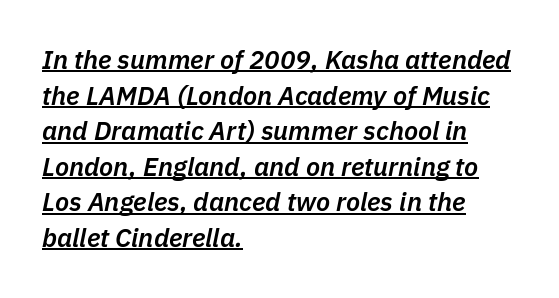
Emphasis by weight is partial: semibold. Honestly, the letter spacing is just normal — you wouldn't notice it. These lines are set flush left with a ragged right edge. Honestly, the underline is the first thing you notice here. Normally led — the rows are evenly, conventionally spaced.
